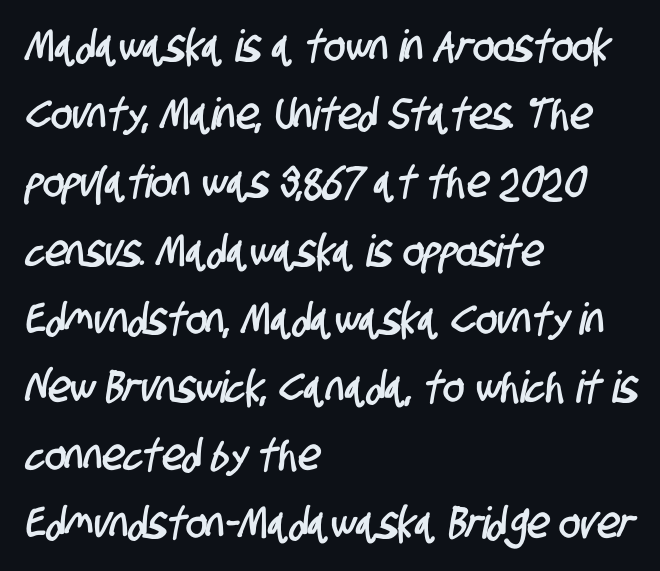
Horizontal alignment here is leftward, the default for most running prose. A typesetter would call this zero additional tracking. Words float on clear page, feet unadorned. Is this a fixed-width face? No — the glyphs have proportional, varying widths. Each new line begins a customary step beneath the previous one.
